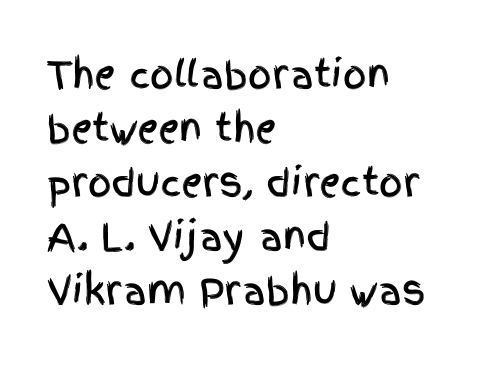
{"serif": "no", "italic": "no", "width": "condensed", "x_height": "large", "monospaced": "no", "underline": "no", "align": "left", "line_spacing": "normal", "line_spacing_ratio": 1.46, "letter_spacing": "normal", "letter_spacing_em": 0.0, "glyph_px": 37}
